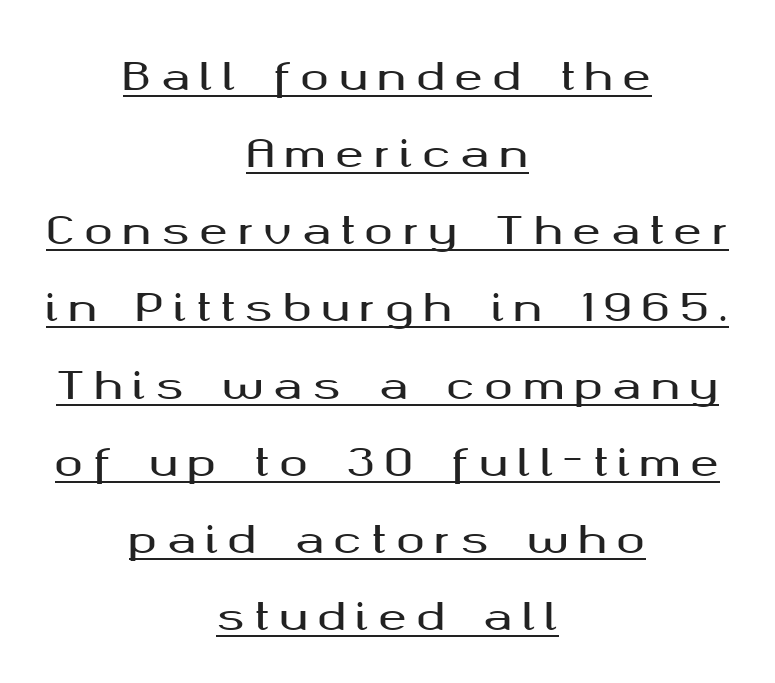
Q: Is the text italic (slanted)? A: No, it is upright.
Q: Is the typeface a serif or a sans-serif typeface? A: Sans-serif.
Q: Is the text underlined? A: Yes.
Q: How is the paragraph aligned? A: Centered.
Q: Is the spacing between letters normal or unusually wide? A: Unusually wide.
Q: Is the spacing between lines tight, normal or loose? A: Loose.
Q: Width (condensed, normal, or wide)? A: Wide.
Q: Stroke contrast? A: Medium.
Q: x-height? A: Medium.
Q: Monospaced? A: No.
